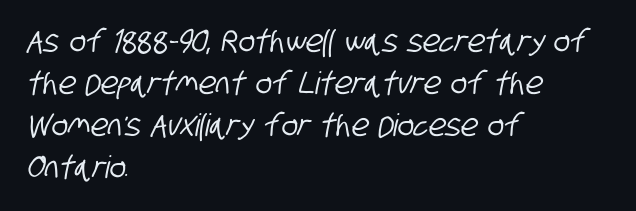
Q: Is the typeface a serif or a sans-serif typeface? A: Sans-serif.
Q: Is the text underlined? A: No.
Q: How is the paragraph aligned? A: Left-aligned.
Q: Is the spacing between letters normal or unusually wide? A: Normal.
Q: Is the spacing between lines tight, normal or loose? A: Normal.
Q: Width (condensed, normal, or wide)? A: Condensed.
Q: Stroke contrast? A: Low.
Q: x-height? A: Large.
Q: Monospaced? A: No.
